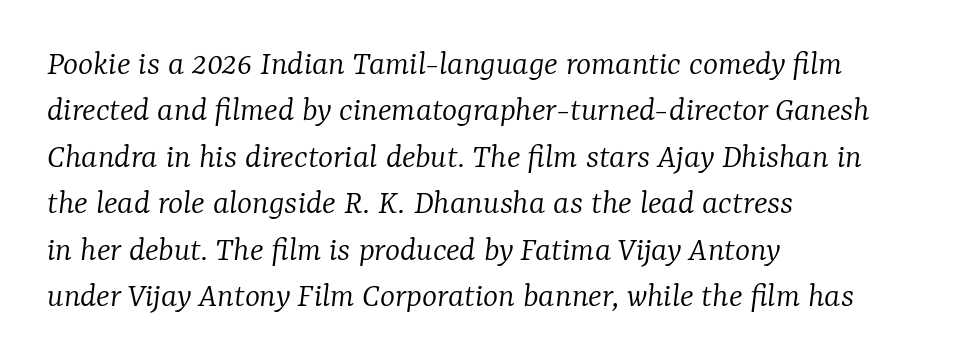
{"serif": "yes", "italic": "yes", "lean": "right", "slant_degrees": 7, "bold": "no", "weight": "light", "width": "normal", "stroke_contrast": "low", "x_height": "medium", "monospaced": "no", "underline": "no", "align": "left", "line_spacing": "normal", "line_spacing_ratio": 1.29, "letter_spacing": "normal", "letter_spacing_em": 0.0, "glyph_px": 36}
